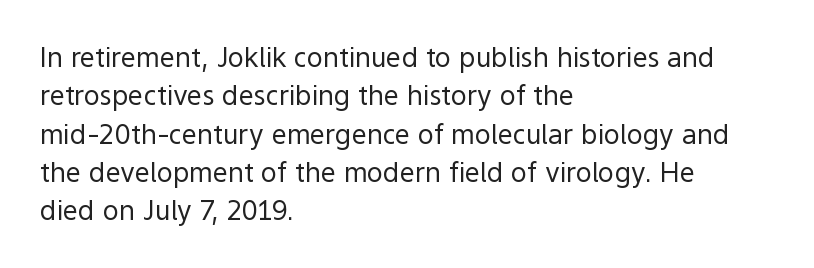
{"italic": "no", "bold": "no", "underline": "no", "align": "left", "line_spacing": "normal", "line_spacing_ratio": 1.42, "letter_spacing": "normal", "letter_spacing_em": 0.0, "glyph_px": 27}
